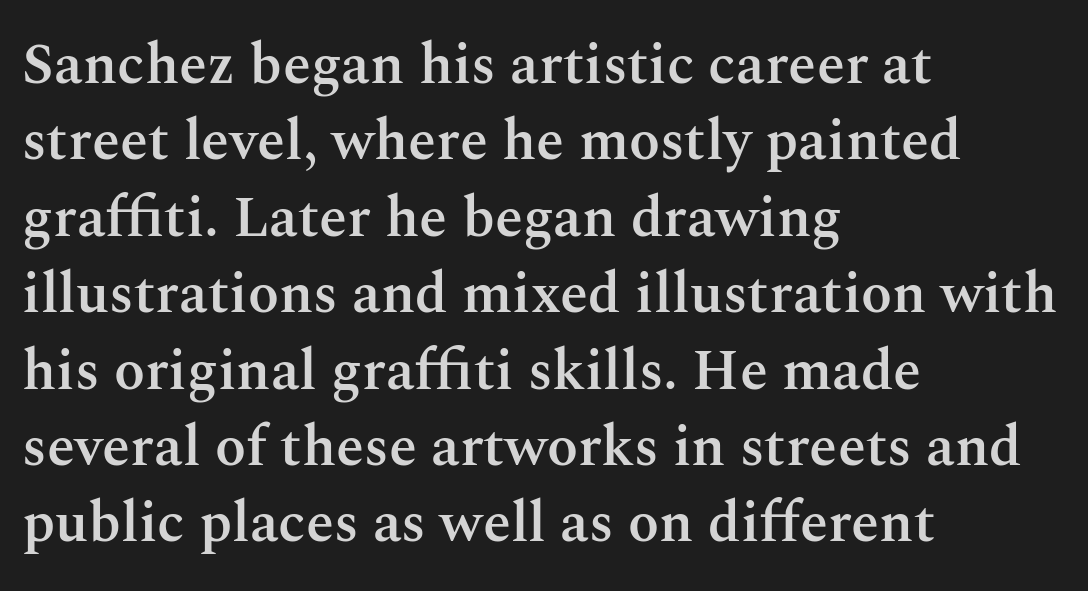
The paragraph has a hard left edge and a soft right edge. Is the letter spacing exaggerated? No — it looks like the ordinary default. Clear beneath every line of the passage. Posture: upright roman. A typesetter would call this proportional, since set widths differ per character. The characters display serif detailing at their extremities.
